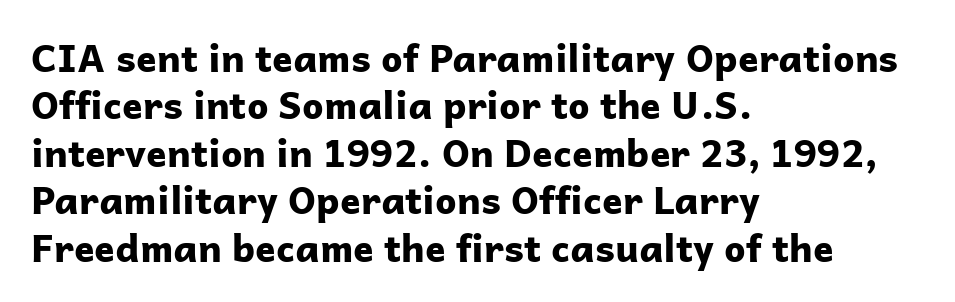
Q: Is the text bold? A: Yes.
Q: Is the text italic (slanted)? A: No, it is upright.
Q: Is the typeface a serif or a sans-serif typeface? A: Sans-serif.
Q: Is the text underlined? A: No.
Q: How is the paragraph aligned? A: Left-aligned.
Q: Is the spacing between letters normal or unusually wide? A: Normal.
Q: Is the spacing between lines tight, normal or loose? A: Normal.
Q: Width (condensed, normal, or wide)? A: Normal.
Q: Stroke contrast? A: Low.
Q: x-height? A: Medium.
Q: Monospaced? A: No.
